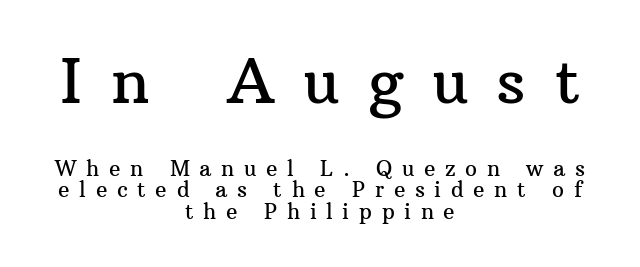
The image shows 62 px serif type, upright; set centered, tight line spacing (1.02x), unusually wide letter spacing (+0.46 em), not underlined; the first (top) block is 2.95x larger; medium stroke contrast and a medium x-height.
